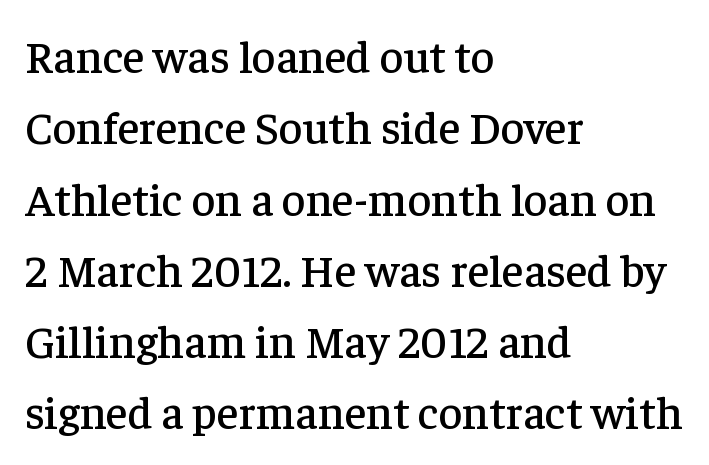
The image shows 46 px serif type, upright; set left-aligned, normal line spacing (1.55x), normal letter spacing, not underlined; low stroke contrast and a medium x-height.
